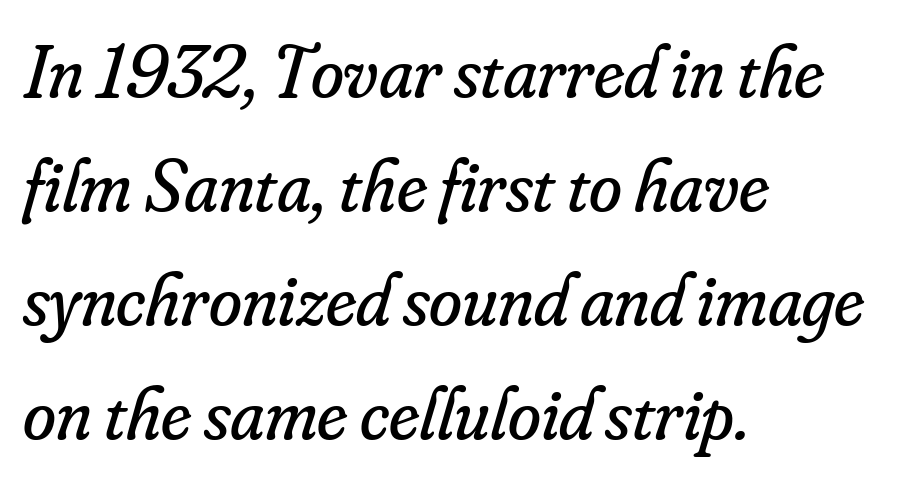
Q: Is the text bold? A: No.
Q: Is the text italic (slanted)? A: Yes, it leans right by about 16 degrees.
Q: Is the typeface a serif or a sans-serif typeface? A: Serif.
Q: Is the text underlined? A: No.
Q: How is the paragraph aligned? A: Left-aligned.
Q: Is the spacing between letters normal or unusually wide? A: Normal.
Q: Is the spacing between lines tight, normal or loose? A: Normal.
Q: Width (condensed, normal, or wide)? A: Normal.
Q: Stroke contrast? A: Low.
Q: x-height? A: Small.
Q: Monospaced? A: No.
